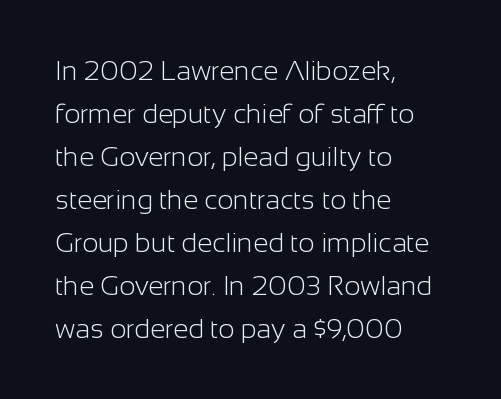
{"italic": "no", "bold": "no", "underline": "no", "align": "left", "line_spacing": "normal", "line_spacing_ratio": 1.59, "letter_spacing": "normal", "letter_spacing_em": 0.0, "glyph_px": 27}
